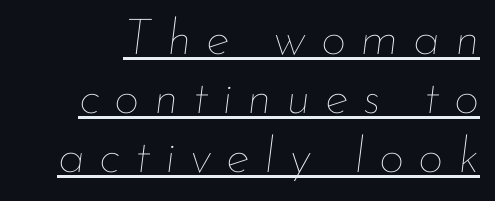
{"italic": "yes", "lean": "right", "slant_degrees": 7, "bold": "no", "weight": "thin", "width": "normal", "stroke_contrast": "low", "x_height": "small", "monospaced": "no", "underline": "yes", "line_spacing_ratio": 1.18, "letter_spacing": "wide", "letter_spacing_em": 0.29, "glyph_px": 50}
